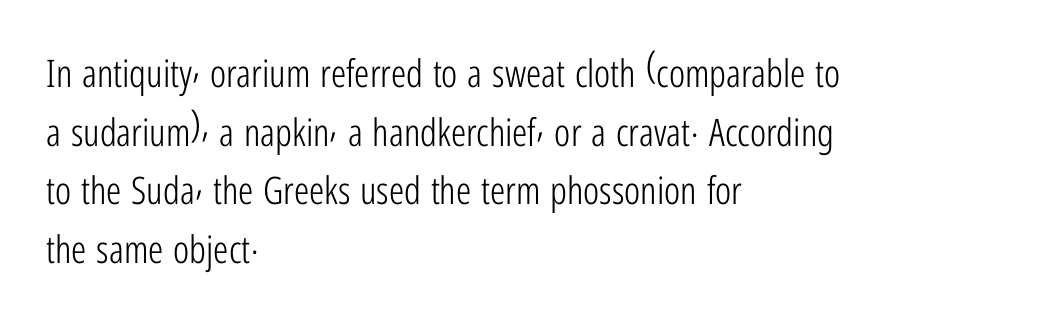
Q: Is the text bold? A: No.
Q: Is the text italic (slanted)? A: No, it is upright.
Q: Is the typeface a serif or a sans-serif typeface? A: Sans-serif.
Q: Is the text underlined? A: No.
Q: How is the paragraph aligned? A: Left-aligned.
Q: Is the spacing between letters normal or unusually wide? A: Normal.
Q: Is the spacing between lines tight, normal or loose? A: Normal.
Q: Width (condensed, normal, or wide)? A: Condensed.
Q: Stroke contrast? A: Low.
Q: x-height? A: Medium.
Q: Monospaced? A: No.
